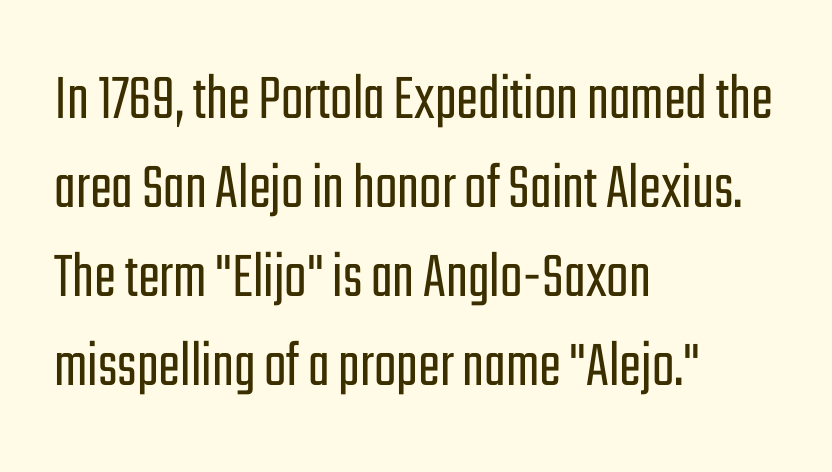
One-word summary of the alignment: left. Nothing unusual about the tracking: characters are spaced as the font intends. Is the stroke heavy? The answer is a plain regular-or-lighter. Words float on clear page, feet unadorned. Leading: standard. What kind of face is this? One without serifs — a sans.
